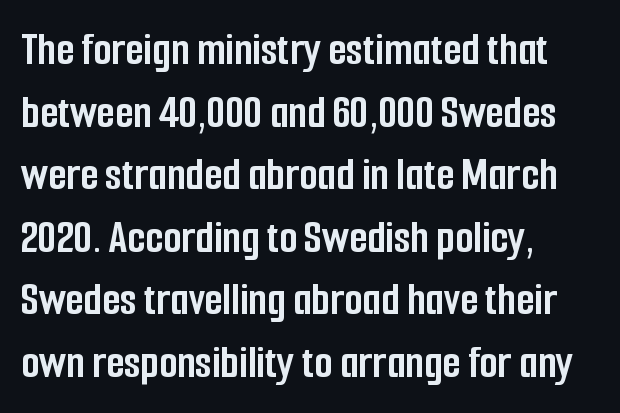
Q: Is the text bold? A: Yes.
Q: Is the text italic (slanted)? A: No, it is upright.
Q: Is the typeface a serif or a sans-serif typeface? A: Sans-serif.
Q: Is the text underlined? A: No.
Q: How is the paragraph aligned? A: Left-aligned.
Q: Is the spacing between letters normal or unusually wide? A: Normal.
Q: Is the spacing between lines tight, normal or loose? A: Normal.
Q: Width (condensed, normal, or wide)? A: Condensed.
Q: Stroke contrast? A: Low.
Q: x-height? A: Medium.
Q: Monospaced? A: No.
